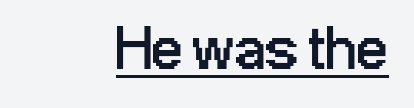
Q: Is the text bold? A: No.
Q: Is the text italic (slanted)? A: No, it is upright.
Q: Is the typeface a serif or a sans-serif typeface? A: Sans-serif.
Q: Is the text underlined? A: Yes.
Q: Is the spacing between letters normal or unusually wide? A: Normal.
Q: Width (condensed, normal, or wide)? A: Condensed.
Q: Stroke contrast? A: Low.
Q: x-height? A: Medium.
Q: Monospaced? A: No.
